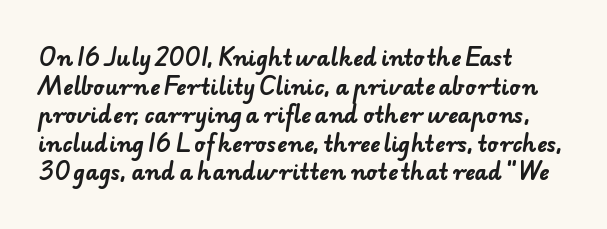
{"bold": "yes", "underline": "no", "align": "left", "line_spacing": "normal", "line_spacing_ratio": 1.36, "letter_spacing": "normal", "letter_spacing_em": 0.0, "glyph_px": 21}
